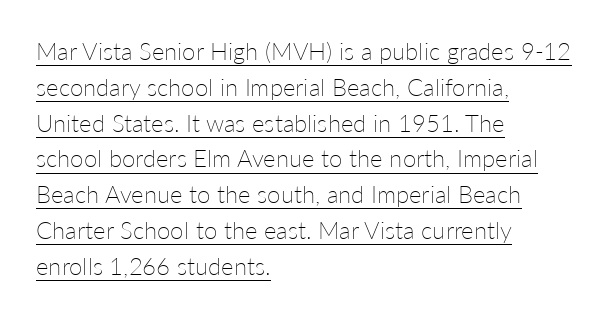
Q: Is the text bold? A: No.
Q: Is the text italic (slanted)? A: No, it is upright.
Q: Is the text underlined? A: Yes.
Q: How is the paragraph aligned? A: Left-aligned.
Q: Is the spacing between letters normal or unusually wide? A: Normal.
Q: Is the spacing between lines tight, normal or loose? A: Normal.
